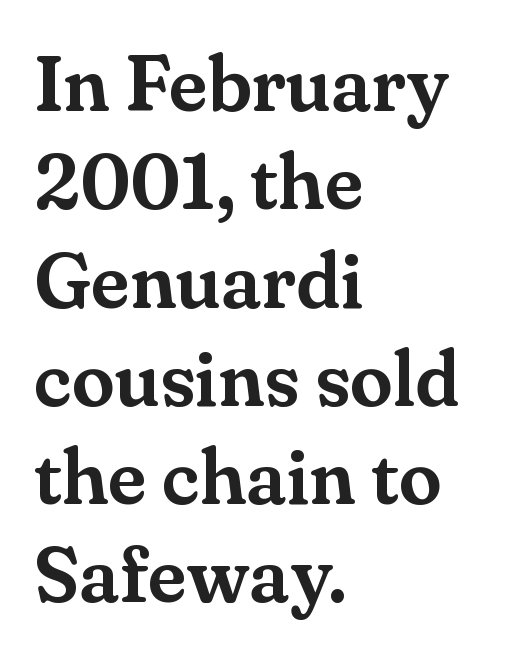
The image shows 78 px serif type, upright; set left-aligned, normal line spacing (1.26x), normal letter spacing, not underlined; medium stroke contrast and a small x-height.
